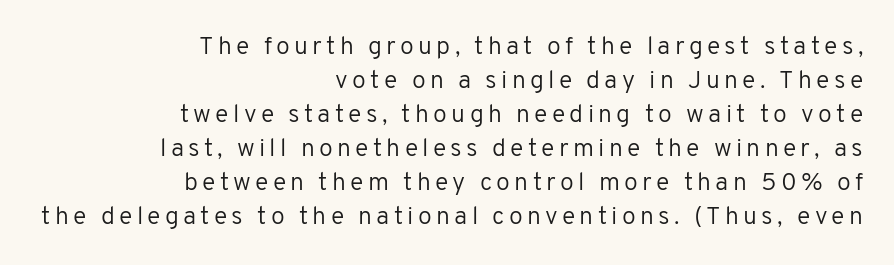
Q: Is the text bold? A: No.
Q: Is the text italic (slanted)? A: No, it is upright.
Q: Is the text underlined? A: No.
Q: How is the paragraph aligned? A: Right-aligned.
Q: Is the spacing between lines tight, normal or loose? A: Normal.
